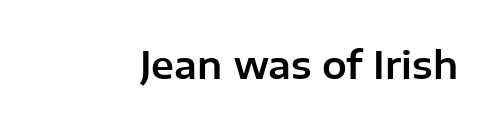
Q: Is the text italic (slanted)? A: No, it is upright.
Q: Is the typeface a serif or a sans-serif typeface? A: Sans-serif.
Q: Is the text underlined? A: No.
Q: Is the spacing between letters normal or unusually wide? A: Normal.
Q: Width (condensed, normal, or wide)? A: Normal.
Q: Stroke contrast? A: Low.
Q: x-height? A: Medium.
Q: Monospaced? A: No.
